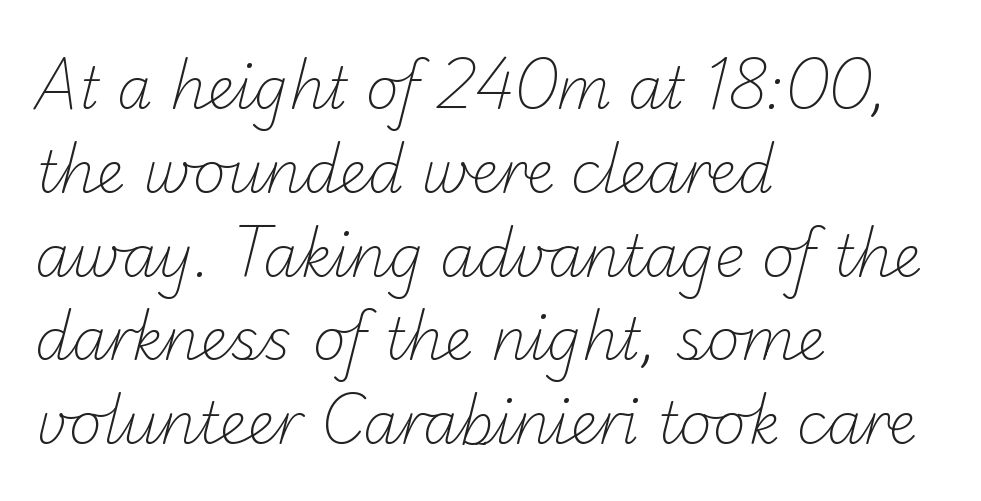
Q: Is the text bold? A: No.
Q: Is the typeface a serif or a sans-serif typeface? A: Sans-serif.
Q: Is the text underlined? A: No.
Q: How is the paragraph aligned? A: Left-aligned.
Q: Is the spacing between letters normal or unusually wide? A: Normal.
Q: Is the spacing between lines tight, normal or loose? A: Normal.
Q: Width (condensed, normal, or wide)? A: Normal.
Q: Stroke contrast? A: Low.
Q: x-height? A: Small.
Q: Monospaced? A: No.
